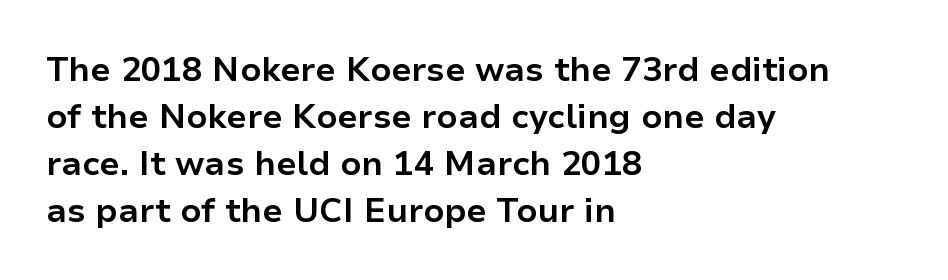
{"serif": "no", "italic": "no", "bold": "yes", "weight": "bold", "width": "normal", "stroke_contrast": "low", "x_height": "medium", "monospaced": "no", "underline": "no", "align": "left", "line_spacing": "normal", "line_spacing_ratio": 1.38, "letter_spacing": "normal", "letter_spacing_em": 0.0, "glyph_px": 34}
